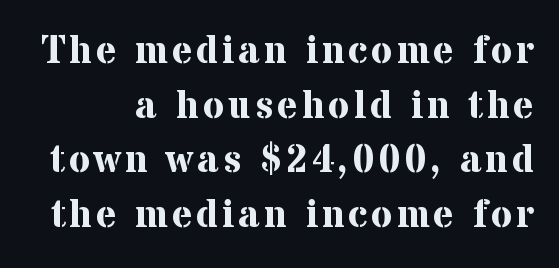
{"serif": "yes", "italic": "no", "bold": "yes", "weight": "bold", "width": "normal", "stroke_contrast": "medium", "x_height": "medium", "monospaced": "no", "underline": "no", "line_spacing": "normal", "line_spacing_ratio": 1.4, "glyph_px": 39}
